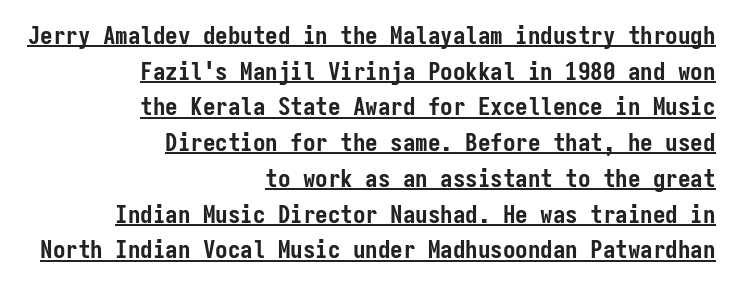
{"italic": "no", "bold": "yes", "underline": "yes", "align": "right", "line_spacing": "normal", "line_spacing_ratio": 1.43, "letter_spacing": "normal", "letter_spacing_em": 0.0, "glyph_px": 25}
